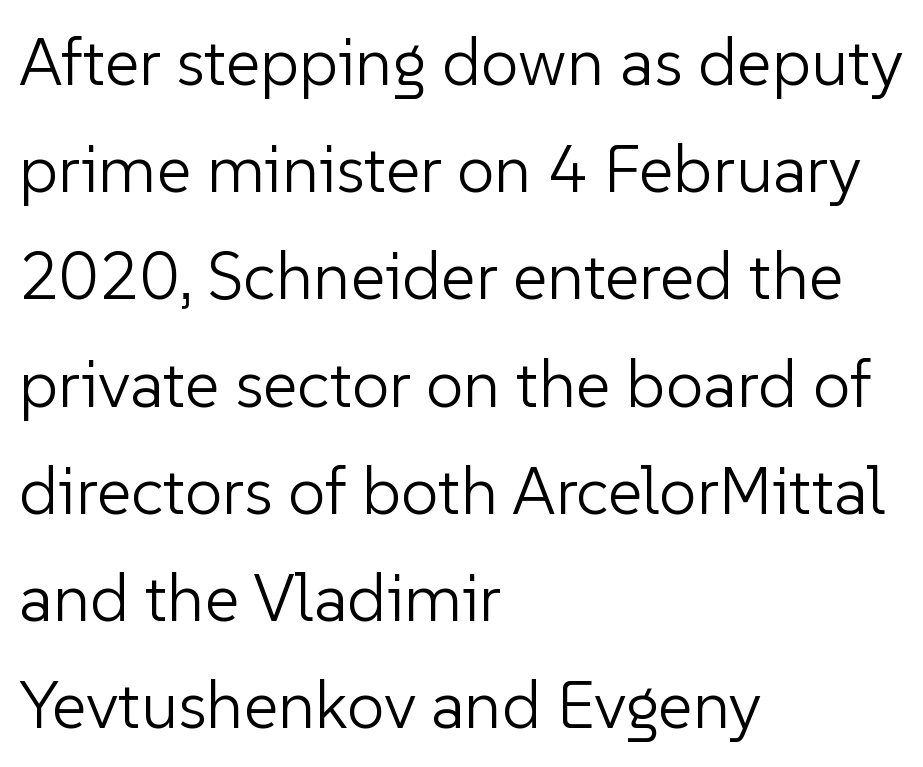
Q: Is the text bold? A: No.
Q: Is the text italic (slanted)? A: No, it is upright.
Q: Is the typeface a serif or a sans-serif typeface? A: Sans-serif.
Q: Is the text underlined? A: No.
Q: How is the paragraph aligned? A: Left-aligned.
Q: Is the spacing between letters normal or unusually wide? A: Normal.
Q: Is the spacing between lines tight, normal or loose? A: Normal.
Q: Width (condensed, normal, or wide)? A: Normal.
Q: Stroke contrast? A: Low.
Q: x-height? A: Medium.
Q: Monospaced? A: No.
